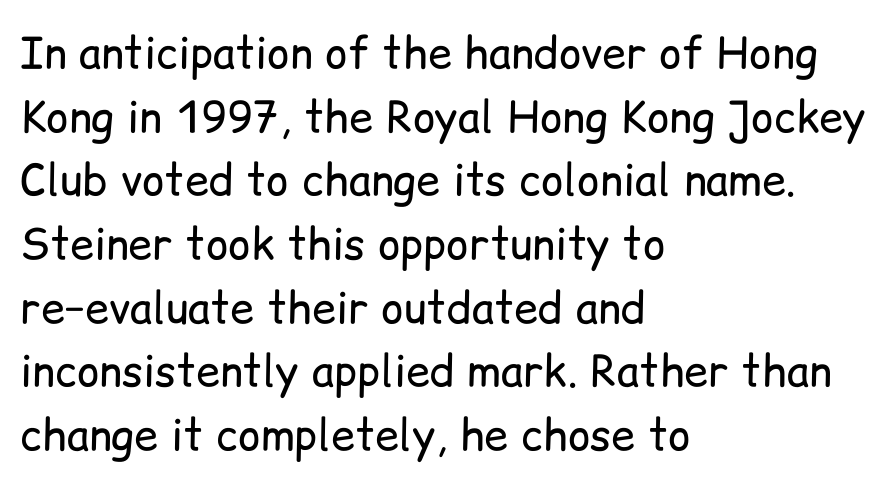
{"serif": "no", "italic": "no", "bold": "no", "weight": "regular", "width": "normal", "stroke_contrast": "low", "x_height": "medium", "monospaced": "no", "underline": "no", "align": "left", "line_spacing": "normal", "line_spacing_ratio": 1.48, "letter_spacing": "normal", "letter_spacing_em": 0.0, "glyph_px": 43}
